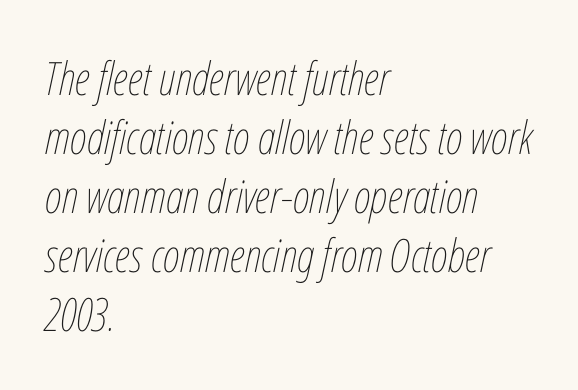
Q: Is the text bold? A: No.
Q: Is the text italic (slanted)? A: Yes, it leans right by about 12 degrees.
Q: Is the text underlined? A: No.
Q: How is the paragraph aligned? A: Left-aligned.
Q: Is the spacing between letters normal or unusually wide? A: Normal.
Q: Is the spacing between lines tight, normal or loose? A: Normal.
Q: Width (condensed, normal, or wide)? A: Condensed.
Q: Stroke contrast? A: Low.
Q: x-height? A: Medium.
Q: Monospaced? A: No.
